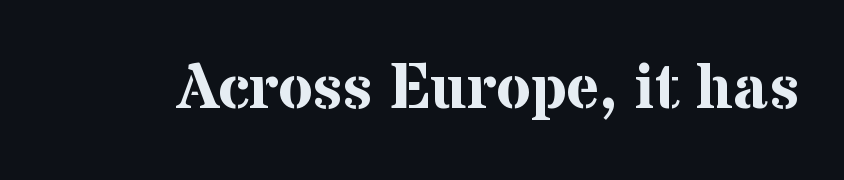
This rendering employs a face with finishing strokes, i.e., a serif. Each row of text sits above clean, open space. Emphasis by weight is at full strength: bold. Tracking value appears to be zero — textbook default spacing. Proportional: the letters do not fall into vertical columns. You can tell it's not italic because the verticals are truly vertical.
